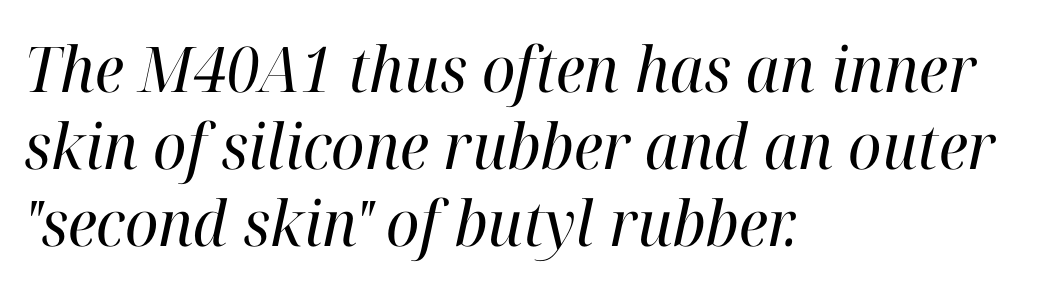
Looks like regular typesetting: each glyph gets only the width it needs. Compared with a centered layout, this one pins lines to the left instead. There is no visible air inserted between adjacent glyphs. The passage shown is not underscored anywhere. The letters are slanted; this is an italic face.
